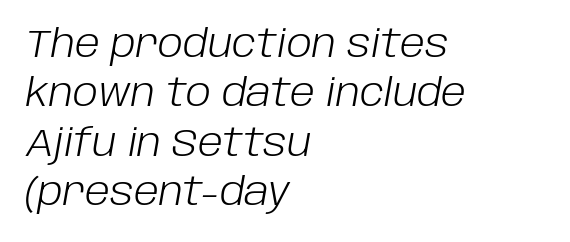
{"italic": "yes", "lean": "right", "slant_degrees": 10, "bold": "no", "weight": "light", "width": "normal", "stroke_contrast": "low", "x_height": "large", "monospaced": "no", "underline": "no", "align": "left", "line_spacing": "normal", "line_spacing_ratio": 1.3, "letter_spacing": "normal", "letter_spacing_em": 0.0, "glyph_px": 38}
